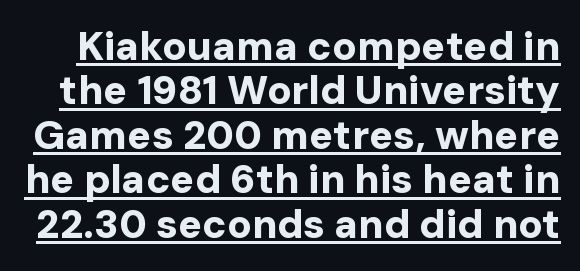
The lettering stays uniformly vertical, giving the passage a roman look. Looks like someone drew a line under every word here. Think of a printed novel: that variable character pitch is what you see here. Check where the strokes stop: nothing finishes them off — pure sans. A typesetter would call this leading minimal, almost set solid. Short note: letters normally spaced.
